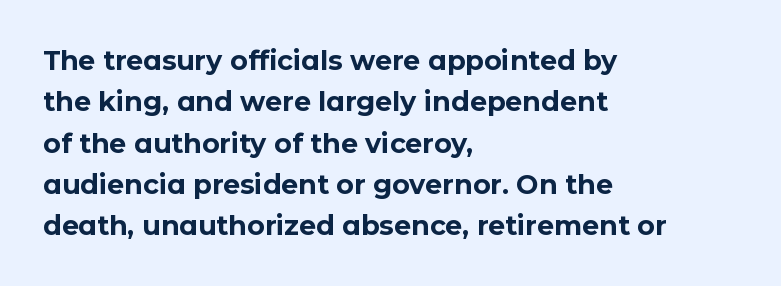
This block has exactly the height ordinary leading produces. The letterforms sit shoulder to shoulder at normal distance. On the weight axis this lands at bold, roughly 700. Line beginnings align vertically; line endings do not. A roman cut, with each character standing at attention.
